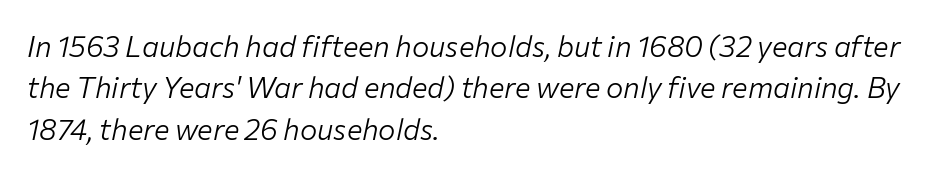
These lines stack with their left ends in a neat column. Slant detected: the letters are inclined. The rendering uses natural spacing where letterforms have individual widths. The passage shown stacks its lines at a standard gap. Does extra space separate the letters? No, they use regular spacing.
